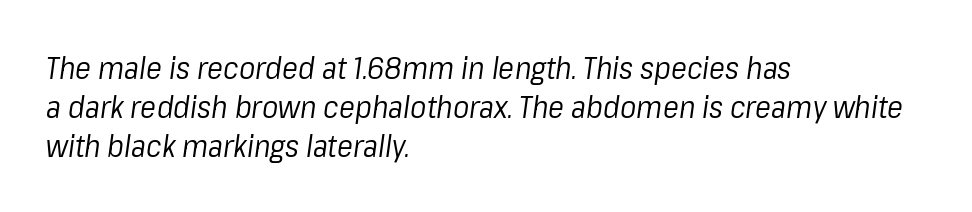
The image shows 30 px regular-weight type, italic (leaning right); set left-aligned, normal line spacing (1.3x), normal letter spacing, not underlined; low stroke contrast and a medium x-height.
